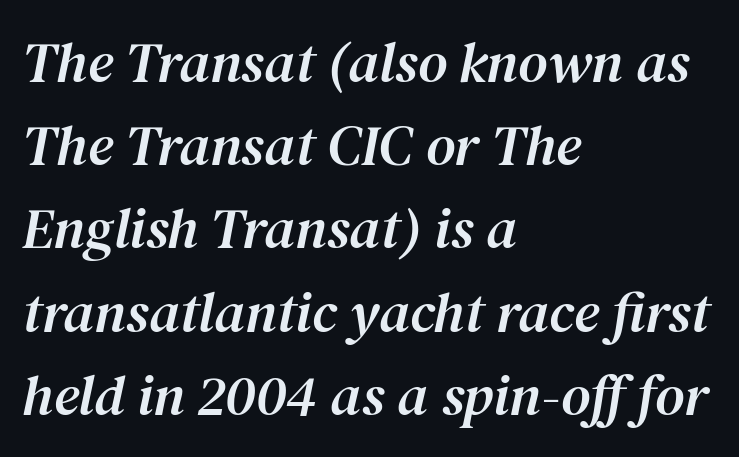
{"serif": "yes", "italic": "yes", "lean": "right", "slant_degrees": 12, "width": "normal", "stroke_contrast": "medium", "x_height": "medium", "monospaced": "no", "underline": "no", "align": "left", "line_spacing": "normal", "line_spacing_ratio": 1.46, "letter_spacing": "normal", "letter_spacing_em": 0.0, "glyph_px": 57}
